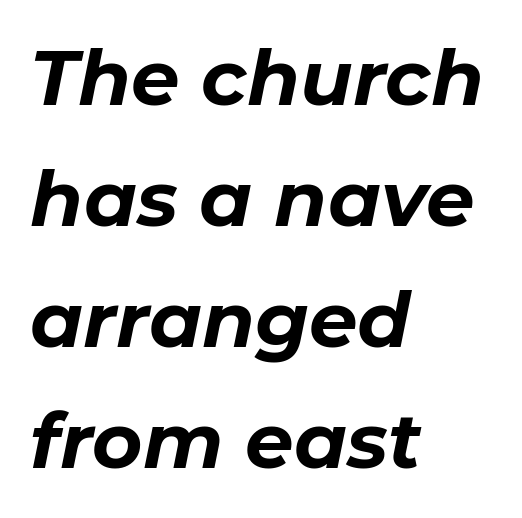
The rag falls on the right side of this text block. Does extra space separate the letters? No, they use regular spacing. The passage shown is typed in a proportional face where columns would drift. A dark, heavy texture on the line: the type is bold.
